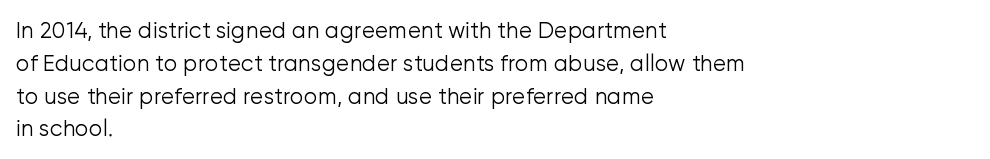
The image shows 22 px text type, upright; set left-aligned, normal line spacing (1.49x), normal letter spacing, not underlined.
